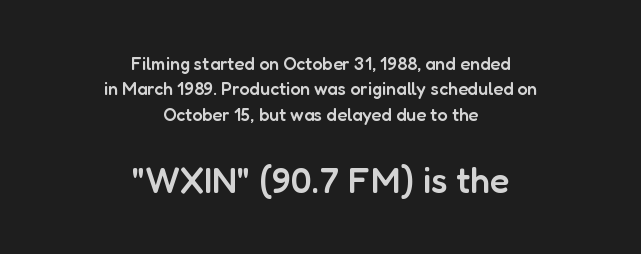
The image shows 36 px semibold sans-serif type, upright; set centered, normal line spacing (1.41x), normal letter spacing, not underlined; the second (bottom) block is 2.0x larger; low stroke contrast and a medium x-height.
